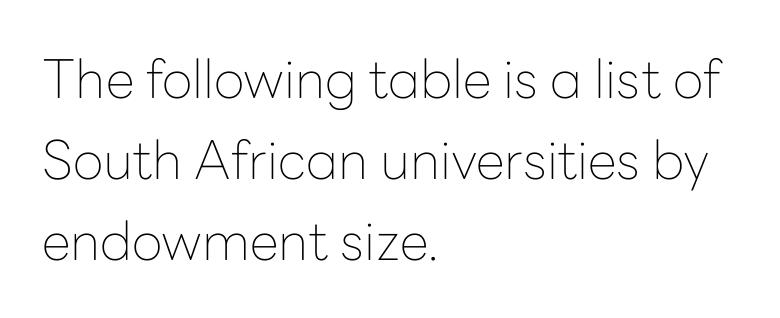
Rows of type keep a routine distance in the vertical direction. A light-to-regular cut is what we see here. Is there any slant? The stems are plumb. The rendering uses natural spacing where letterforms have individual widths. What kind of face is this? One without serifs — a sans. The words here are not underlined.
